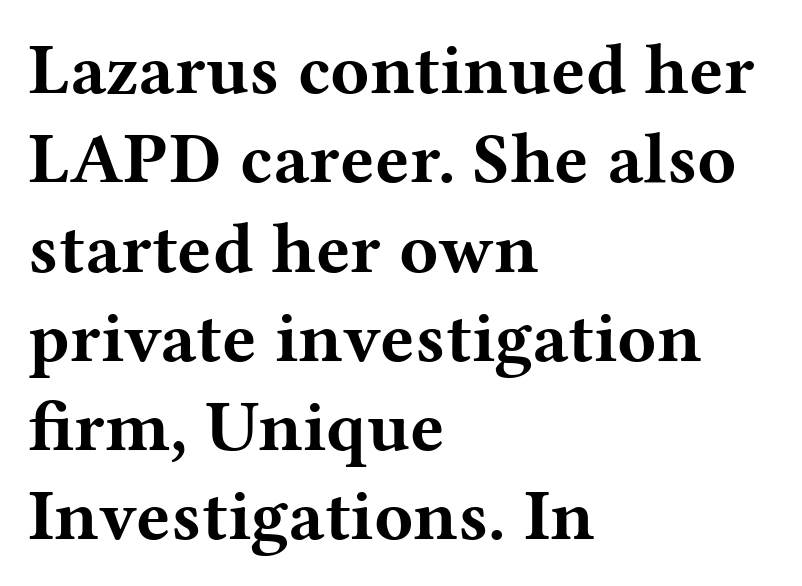
Q: Is the text bold? A: Yes.
Q: Is the text italic (slanted)? A: No, it is upright.
Q: Is the typeface a serif or a sans-serif typeface? A: Serif.
Q: Is the text underlined? A: No.
Q: How is the paragraph aligned? A: Left-aligned.
Q: Is the spacing between letters normal or unusually wide? A: Normal.
Q: Width (condensed, normal, or wide)? A: Wide.
Q: Stroke contrast? A: Medium.
Q: x-height? A: Medium.
Q: Monospaced? A: No.
